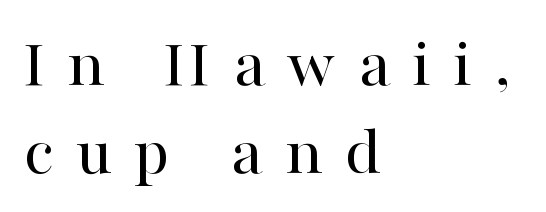
Old-style or modern, the face here clearly has serifs. Notice how the passage keeps a crisp vertical edge on the left only. These lines have a slow, spaced-out rhythm from letter to letter. The strokes are not fattened; the text isn't bold.
